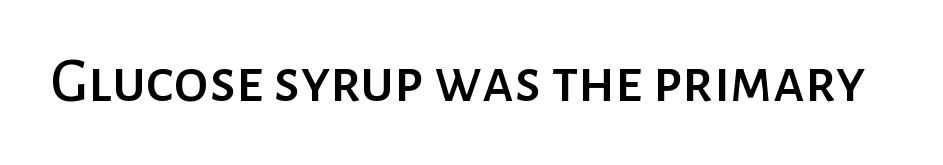
The image shows 62 px sans-serif type, upright; set normal letter spacing, not underlined; low stroke contrast and a medium x-height.
